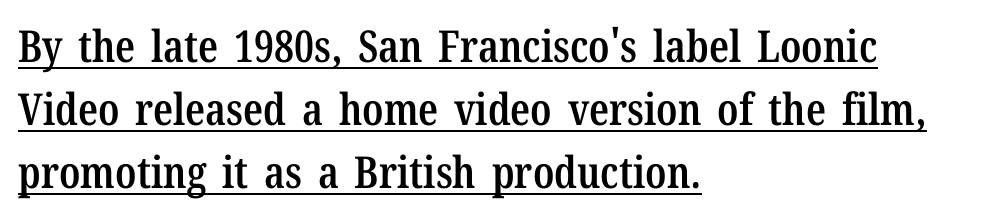
These words are printed semibold, heavier than regular yet not bold. This rendering employs a face with finishing strokes, i.e., a serif. Every word sits above its own underline. Vertically, the passage feels balanced, rows spaced as you'd expect. Do the characters align in a grid? No, the font is proportional. Standard letterfit; no display-style spreading of the glyphs.
